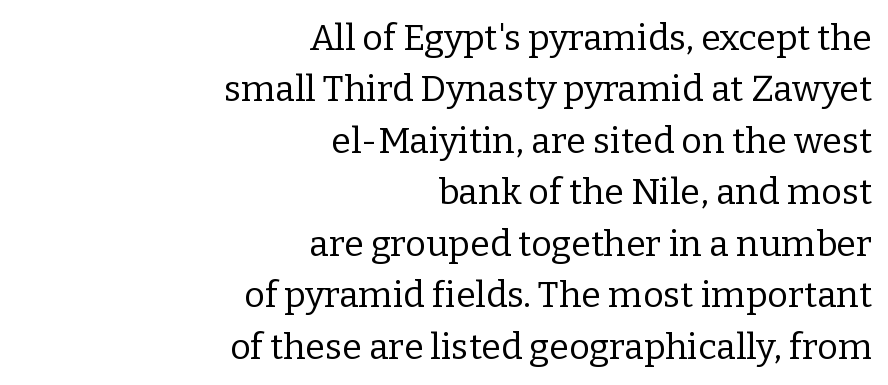
{"serif": "yes", "italic": "no", "bold": "no", "weight": "regular", "width": "normal", "stroke_contrast": "low", "x_height": "medium", "monospaced": "no", "underline": "no", "align": "right", "line_spacing": "normal", "line_spacing_ratio": 1.43, "letter_spacing": "normal", "letter_spacing_em": 0.0, "glyph_px": 36}
